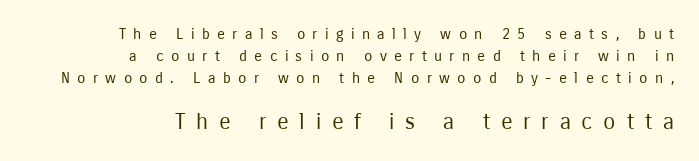
The face used here is rendered with a markedly widened letterfit. The passage shown is not underscored anywhere. Layout note: lines flush right. This is roman type, the default non-slanted kind. The typeface has the unassuming heft of standard copy or less.
